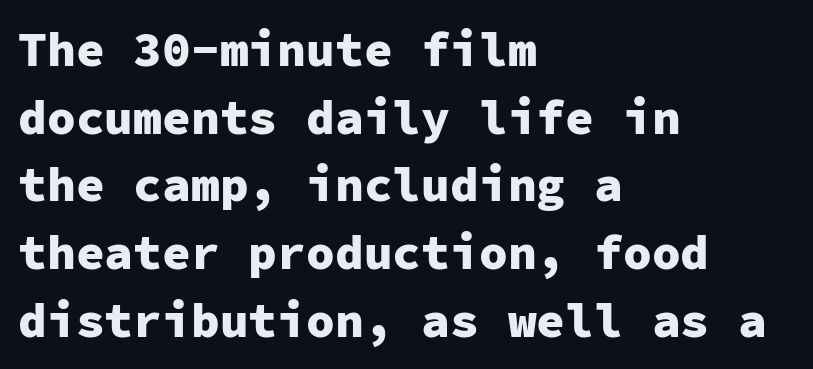
The image shows 48 px heavy sans-serif type, upright, monospaced; set left-aligned, normal line spacing (1.41x), normal letter spacing, not underlined; low stroke contrast and a medium x-height.
